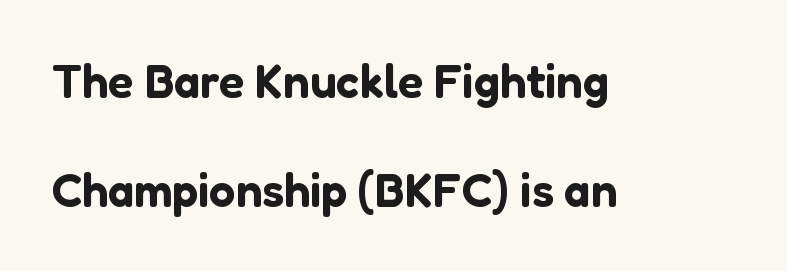
The image shows 47 px sans-serif type, upright; set left-aligned, loose line spacing (2.31x), normal letter spacing, not underlined; low stroke contrast and a medium x-height.
